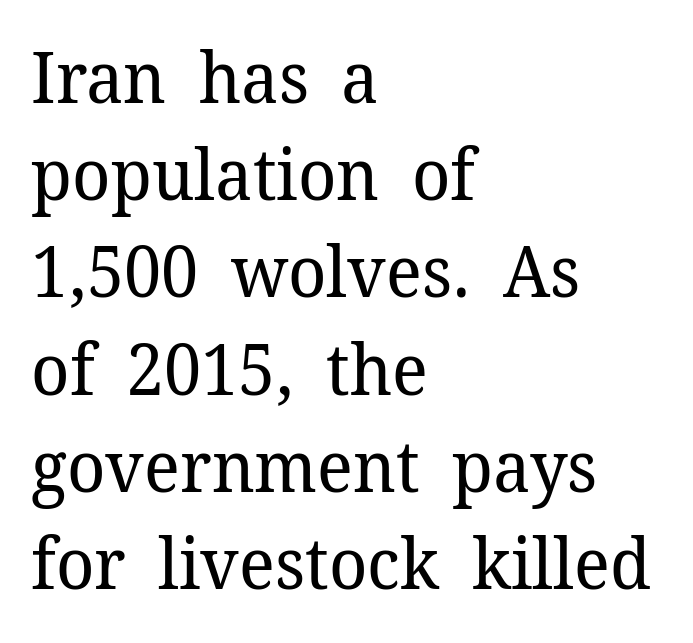
The image shows 72 px regular-weight serif type, upright; set left-aligned, normal line spacing (1.35x), normal letter spacing, not underlined; low stroke contrast and a medium x-height.
